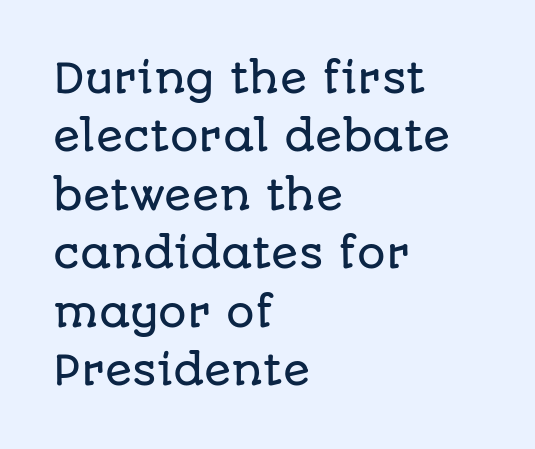
The image shows 40 px sans-serif type, upright; set left-aligned, normal line spacing (1.46x), normal letter spacing, not underlined; low stroke contrast and a large x-height.
